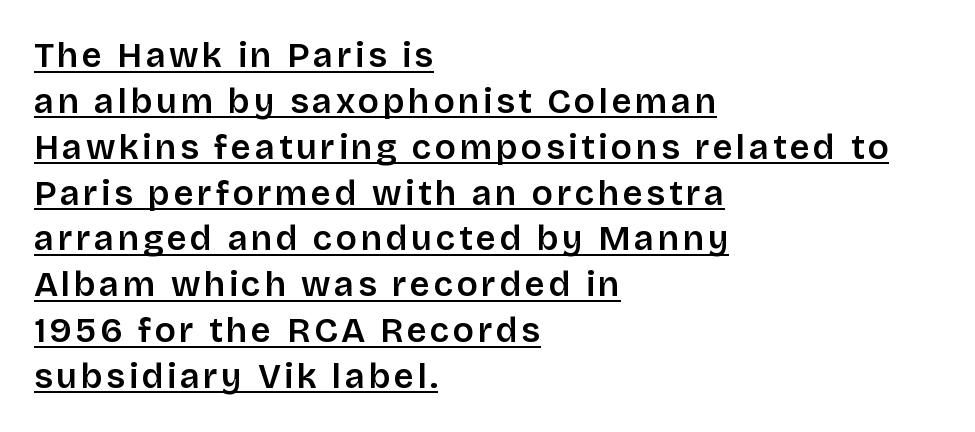
{"serif": "no", "italic": "no", "width": "normal", "stroke_contrast": "low", "x_height": "large", "monospaced": "no", "underline": "yes", "align": "left", "line_spacing": "normal", "line_spacing_ratio": 1.31, "glyph_px": 35}
